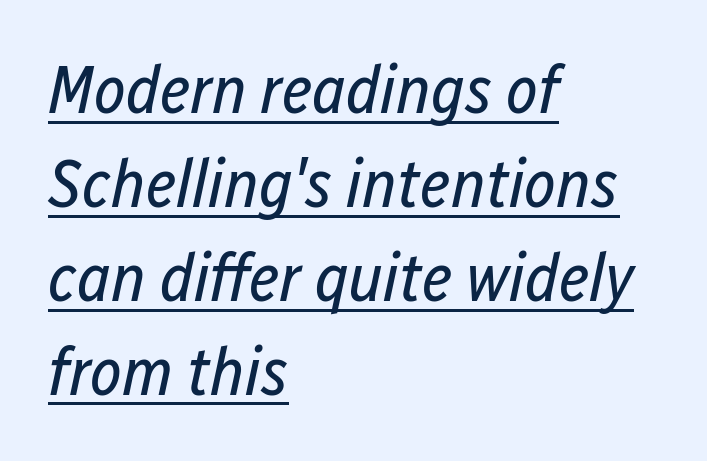
The image shows 68 px regular-weight, condensed type, italic (leaning right); set left-aligned, normal line spacing (1.38x), normal letter spacing, underlined; low stroke contrast and a medium x-height.
